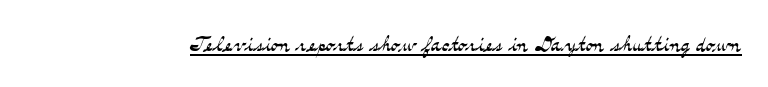
Ink coverage per letter is moderate at most. The type family on display is of the serif kind. The line texture is even and compact thanks to regular tracking. Emphasis is given by a line drawn under the lettering. Character widths vary here, with narrow letters taking less room than wide ones.
